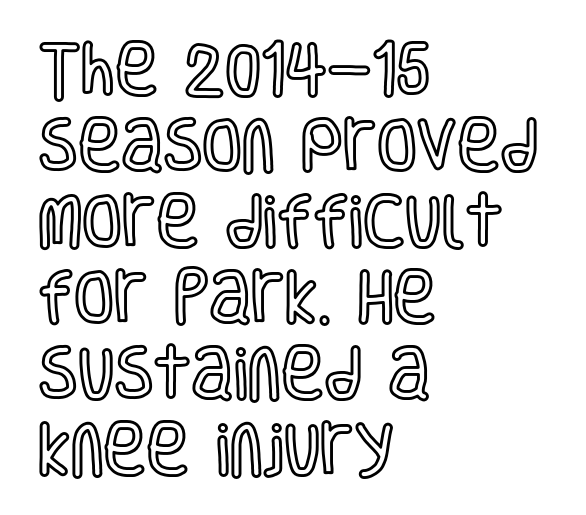
You could not count columns in this text — the font is proportionally spaced. Only glyphs here, with clear space below each row. The letters sit at their default tracking, neither squeezed nor spread. The lines sit at an ordinary, default distance from one another.
